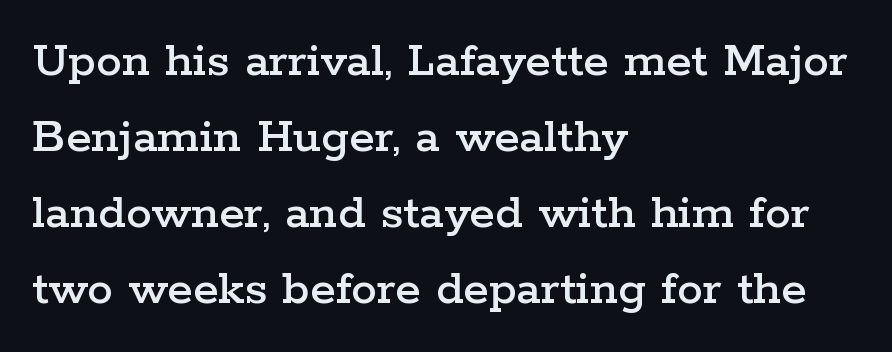
Q: Is the text italic (slanted)? A: No, it is upright.
Q: Is the typeface a serif or a sans-serif typeface? A: Serif.
Q: Is the text underlined? A: No.
Q: How is the paragraph aligned? A: Left-aligned.
Q: Is the spacing between letters normal or unusually wide? A: Normal.
Q: Is the spacing between lines tight, normal or loose? A: Normal.
Q: Width (condensed, normal, or wide)? A: Wide.
Q: Stroke contrast? A: Low.
Q: x-height? A: Medium.
Q: Monospaced? A: No.
